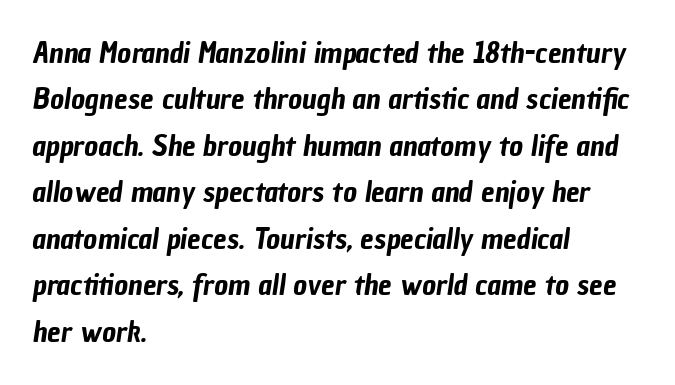
Is this a fixed-width face? No — the glyphs have proportional, varying widths. You could call the tracking neutral — neither tight nor loose. In CSS terms this would be text-align: left. The space between consecutive lines is moderate. The face used here is a sans, in the tradition of grotesques and geometrics. Check the space under the baseline: it is left empty.
